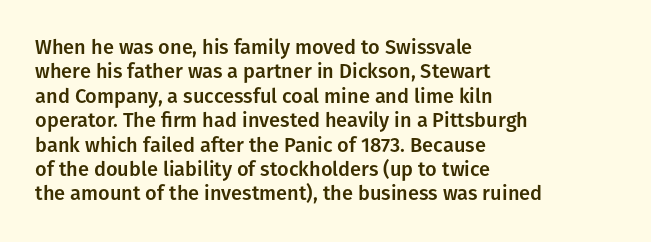
The image shows 20 px text type, upright; set left-aligned, line spacing 1.22x, normal letter spacing, not underlined.
